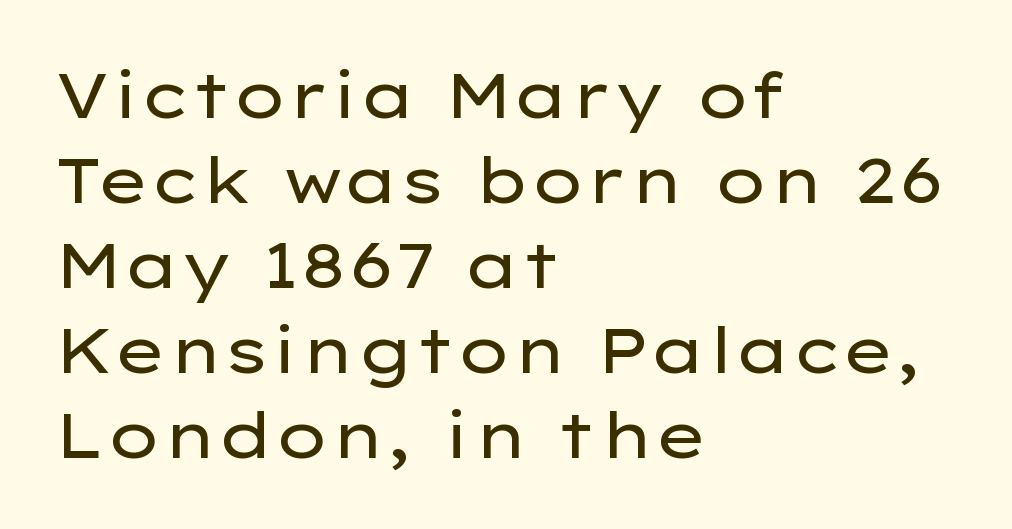
Q: Is the text bold? A: No.
Q: Is the text italic (slanted)? A: No, it is upright.
Q: Is the typeface a serif or a sans-serif typeface? A: Sans-serif.
Q: Is the text underlined? A: No.
Q: How is the paragraph aligned? A: Left-aligned.
Q: Is the spacing between letters normal or unusually wide? A: Normal.
Q: Is the spacing between lines tight, normal or loose? A: Normal.
Q: Width (condensed, normal, or wide)? A: Wide.
Q: Stroke contrast? A: Low.
Q: x-height? A: Medium.
Q: Monospaced? A: No.
